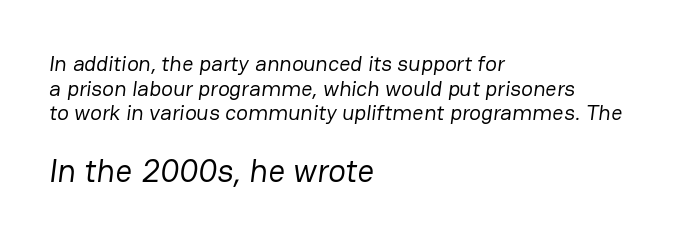
The image shows 33 px regular-weight sans-serif type; set left-aligned, tight line spacing (1.12x), normal letter spacing, not underlined; the second (bottom) block is 1.5x larger; low stroke contrast and a medium x-height.
